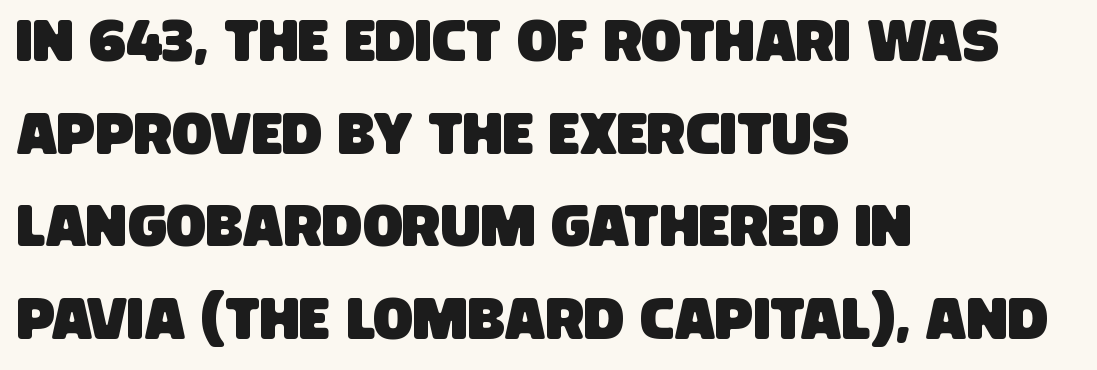
The vertical gap from one line to the next is medium. The compositor pushed each line to the left boundary. The face used here is rendered with its standard letterfit. Descenders are the only things crossing below the line.
